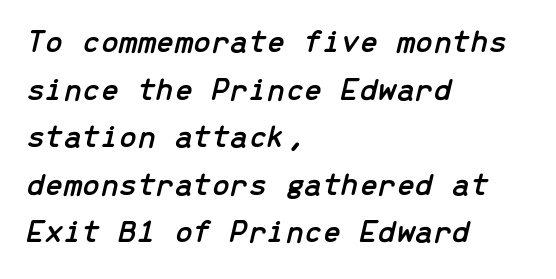
The image shows 33 px text type, italic (leaning right), monospaced; set left-aligned, normal line spacing (1.44x), normal letter spacing, not underlined; low stroke contrast and a medium x-height.
